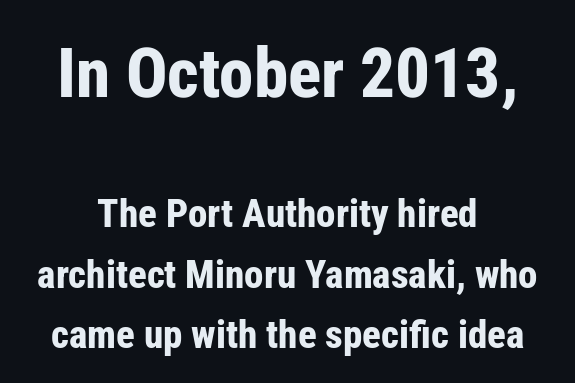
The image shows 69 px bold, condensed sans-serif type, upright; set centered, normal line spacing (1.54x), normal letter spacing, not underlined; the first (top) block is 1.77x larger; low stroke contrast and a medium x-height.
